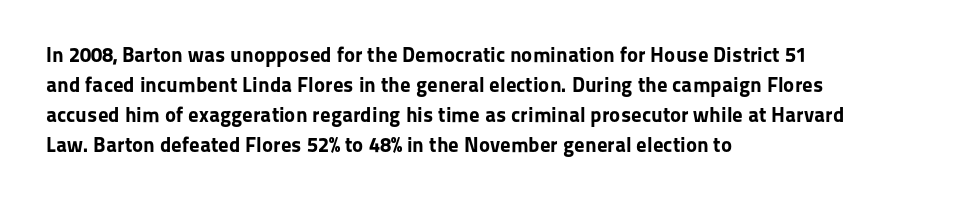
Q: Is the text bold? A: Yes.
Q: Is the text italic (slanted)? A: No, it is upright.
Q: Is the text underlined? A: No.
Q: How is the paragraph aligned? A: Left-aligned.
Q: Is the spacing between letters normal or unusually wide? A: Normal.
Q: Is the spacing between lines tight, normal or loose? A: Normal.
